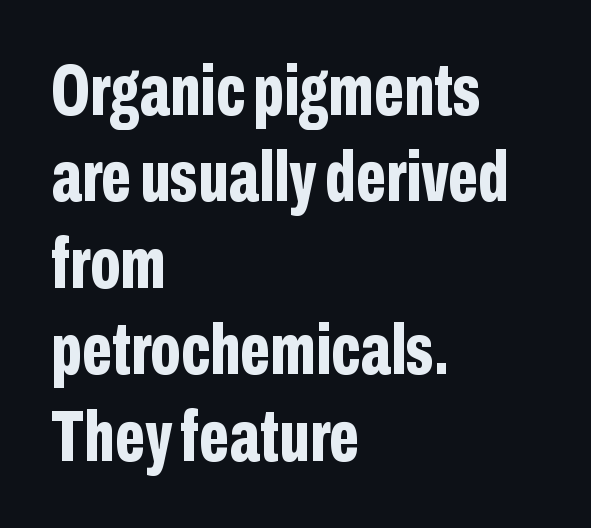
Q: Is the text bold? A: Yes.
Q: Is the text italic (slanted)? A: No, it is upright.
Q: Is the typeface a serif or a sans-serif typeface? A: Sans-serif.
Q: Is the text underlined? A: No.
Q: How is the paragraph aligned? A: Left-aligned.
Q: Is the spacing between letters normal or unusually wide? A: Normal.
Q: Width (condensed, normal, or wide)? A: Condensed.
Q: Stroke contrast? A: Low.
Q: x-height? A: Medium.
Q: Monospaced? A: No.
